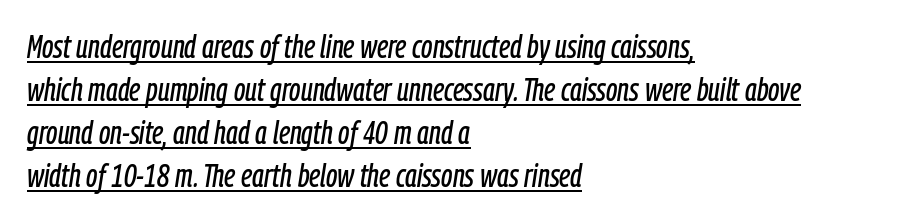
The image shows 32 px condensed type, italic (leaning right); set left-aligned, normal line spacing (1.34x), normal letter spacing, underlined; low stroke contrast and a medium x-height.
